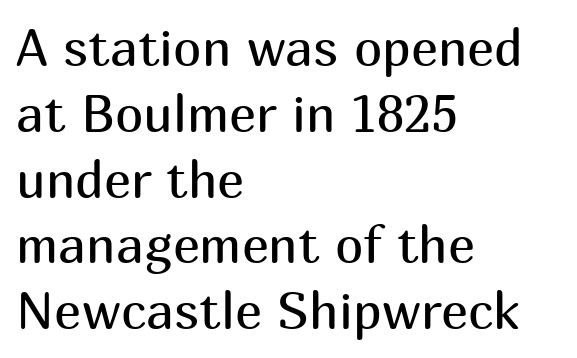
{"serif": "no", "italic": "no", "bold": "no", "weight": "regular", "width": "normal", "stroke_contrast": "medium", "x_height": "medium", "monospaced": "no", "underline": "no", "align": "left", "line_spacing": "normal", "line_spacing_ratio": 1.29, "letter_spacing": "normal", "letter_spacing_em": 0.0, "glyph_px": 51}
